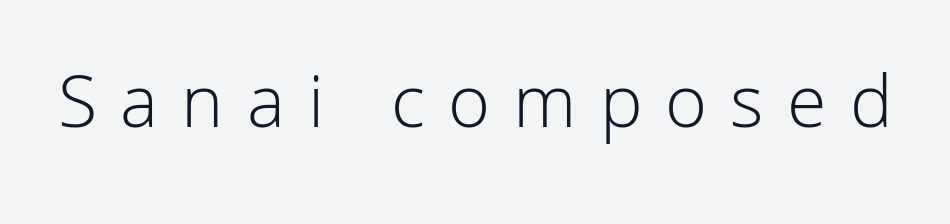
The image shows 77 px light sans-serif type, upright; set unusually wide letter spacing (+0.3 em), not underlined; low stroke contrast and a medium x-height.
